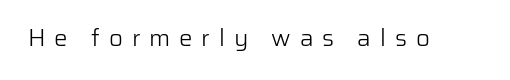
{"italic": "no", "bold": "no", "underline": "no", "letter_spacing": "wide", "letter_spacing_em": 0.37, "glyph_px": 24}
